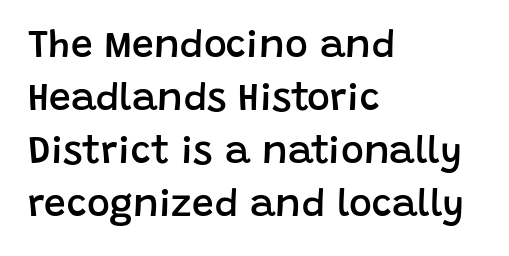
Q: Is the text bold? A: Semi-bold.
Q: Is the text italic (slanted)? A: No, it is upright.
Q: Is the typeface a serif or a sans-serif typeface? A: Sans-serif.
Q: Is the text underlined? A: No.
Q: How is the paragraph aligned? A: Left-aligned.
Q: Is the spacing between letters normal or unusually wide? A: Normal.
Q: Is the spacing between lines tight, normal or loose? A: Normal.
Q: Width (condensed, normal, or wide)? A: Normal.
Q: Stroke contrast? A: Low.
Q: x-height? A: Large.
Q: Monospaced? A: No.
